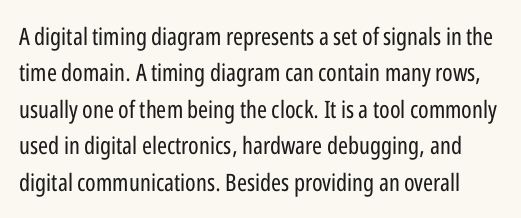
The image shows 24 px text type, upright; set normal line spacing (1.52x), normal letter spacing, not underlined.
